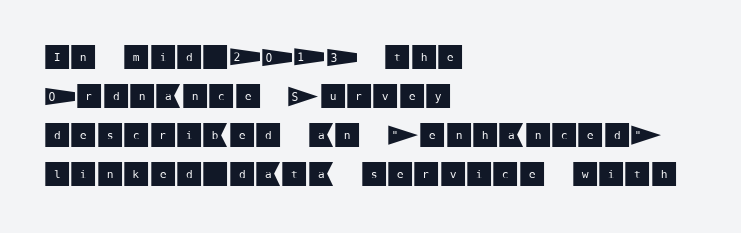
Evenly set lines give the paragraph a standard silhouette. What stands out about the letter spacing? Nothing — it is the standard amount. Glance below the letters and you will spot only blank space. The compositor pushed each line to the left boundary. The axis of the letterforms is exactly vertical.
